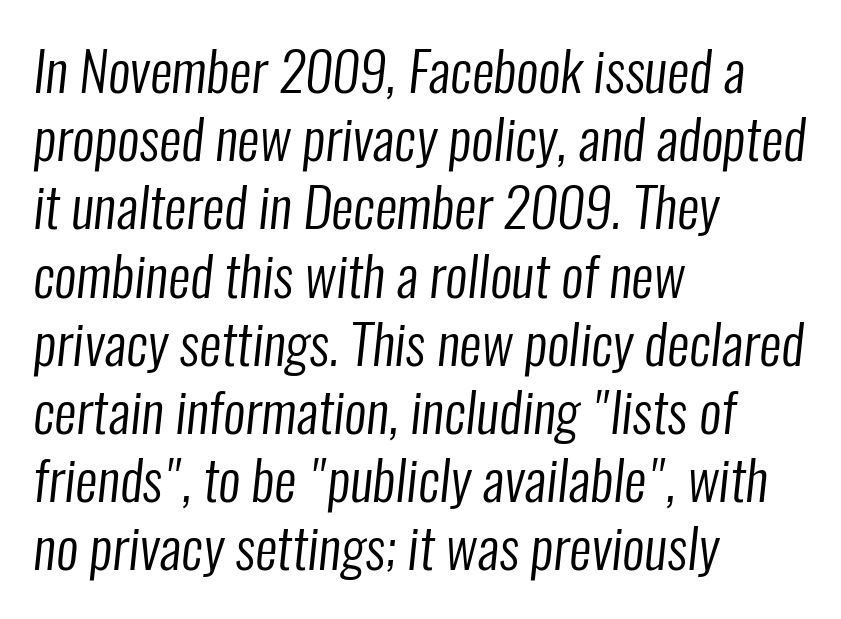
In terms of letterspacing, this is plain default setting. Serif or sans? Sans — the stroke terminals are bare. The face used here is proportionally spaced, like ordinary book or web type. Each stroke keeps to a modest, everyday thickness or less.
